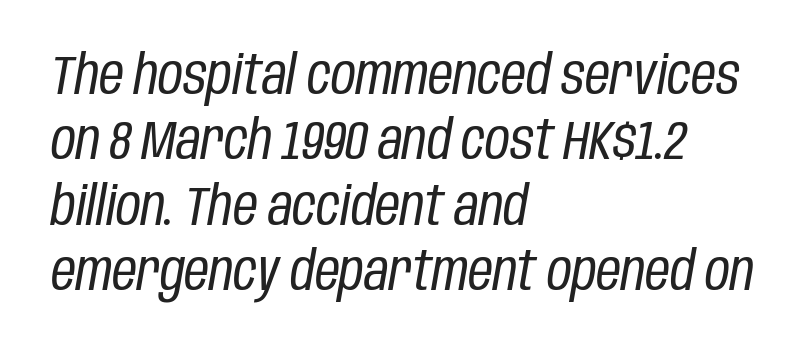
The image shows 54 px regular-weight, condensed type, italic (leaning right); set left-aligned, line spacing 1.21x, normal letter spacing, not underlined; low stroke contrast and a large x-height.
